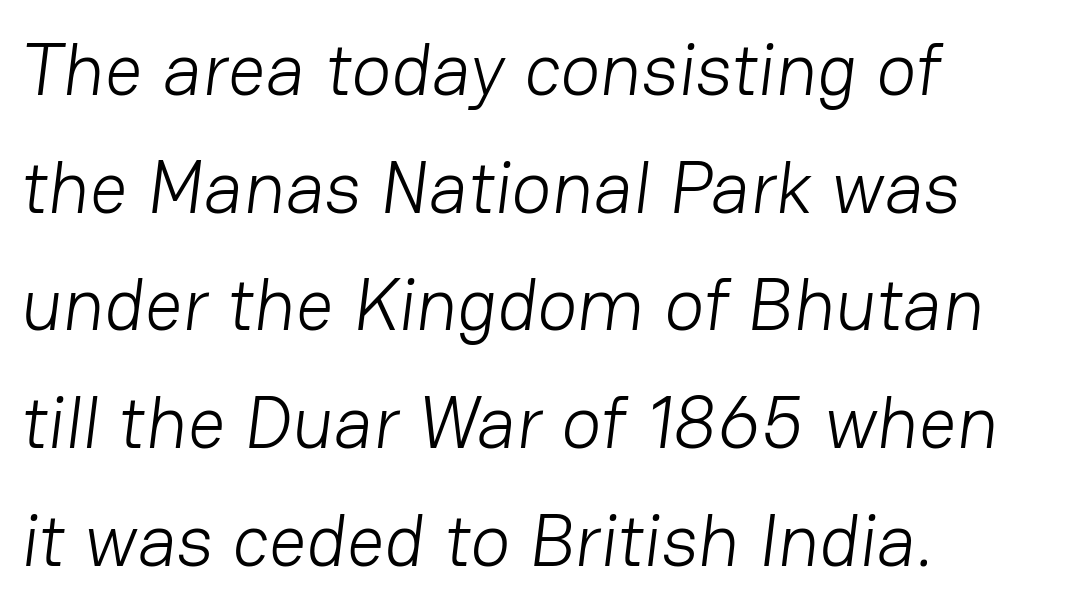
You could not count columns in this text — the font is proportionally spaced. The designer went with a sans here, leaving each stem footless. Just letters on the line, the space beneath them empty. These lines are set flush left with a ragged right edge. The letterforms sit shoulder to shoulder at normal distance. In terms of leading, this rendering sits right in the middle.
